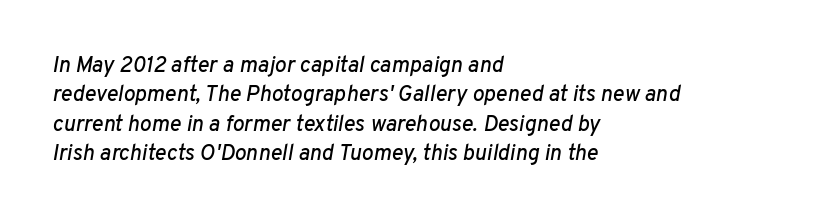
Q: Is the text italic (slanted)? A: Yes, it leans right by about 10 degrees.
Q: Is the text underlined? A: No.
Q: How is the paragraph aligned? A: Left-aligned.
Q: Is the spacing between letters normal or unusually wide? A: Normal.
Q: Is the spacing between lines tight, normal or loose? A: Normal.
